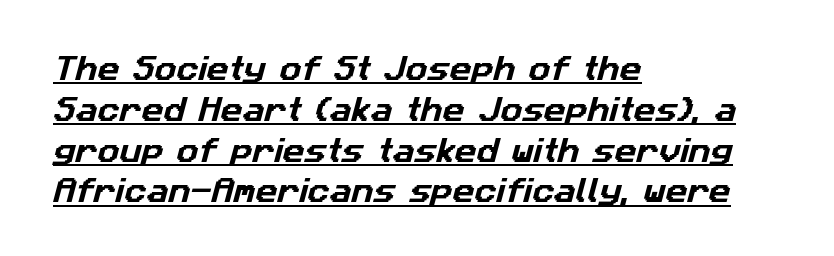
The image shows 27 px text type; set left-aligned, normal line spacing (1.51x), normal letter spacing, underlined.
